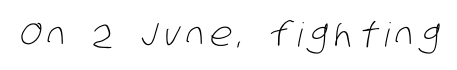
The image shows 33 px light, condensed sans-serif type; set not underlined; low stroke contrast and a large x-height.
